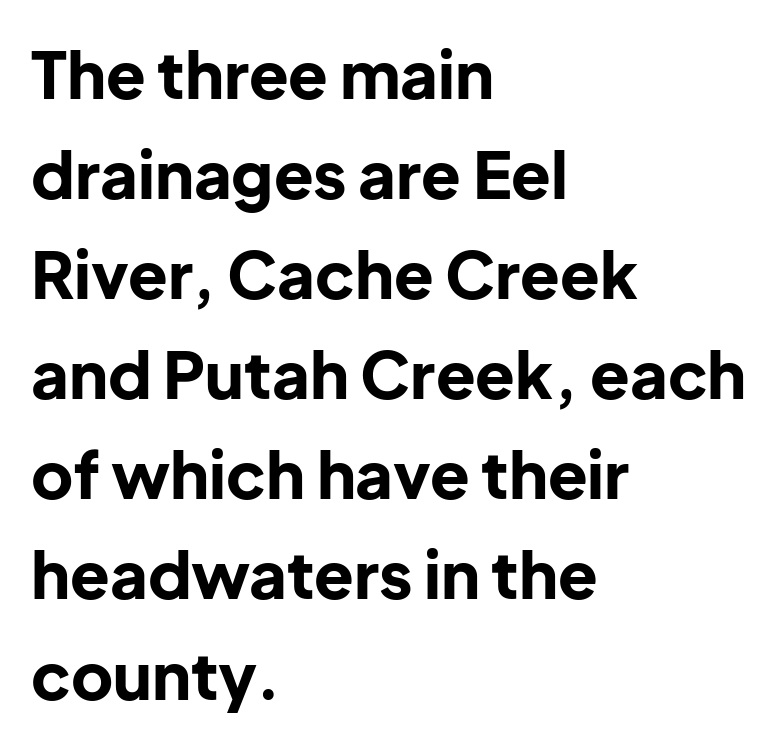
The image shows 65 px bold sans-serif type, upright; set left-aligned, normal line spacing (1.54x), normal letter spacing, not underlined; low stroke contrast and a medium x-height.
